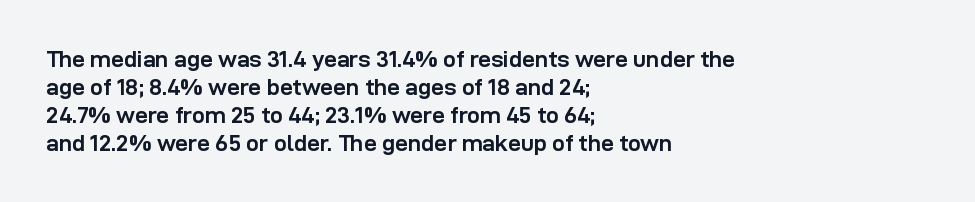
{"italic": "no", "bold": "yes", "underline": "no", "align": "left", "line_spacing_ratio": 1.22, "letter_spacing": "normal", "letter_spacing_em": 0.0, "glyph_px": 23}
